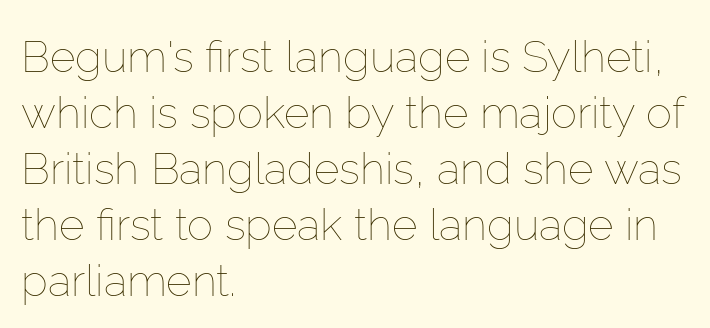
Compared with typical body copy, the letter spacing here is the same. A student would call this left alignment; a typographer would say flush left, rag right. Stroke thickness stays within the range of a standard reading face or lighter. Reading down the column, the eye jumps a familiar distance to each next line. The passage shown is not underscored anywhere. Looks like regular typesetting: each glyph gets only the width it needs.
